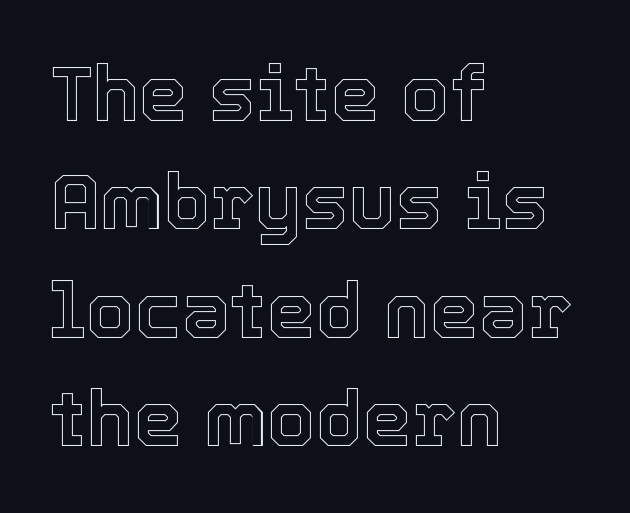
{"italic": "no", "width": "normal", "x_height": "medium", "monospaced": "no", "underline": "no", "align": "left", "line_spacing": "normal", "line_spacing_ratio": 1.39, "letter_spacing": "normal", "letter_spacing_em": 0.0, "glyph_px": 78}
